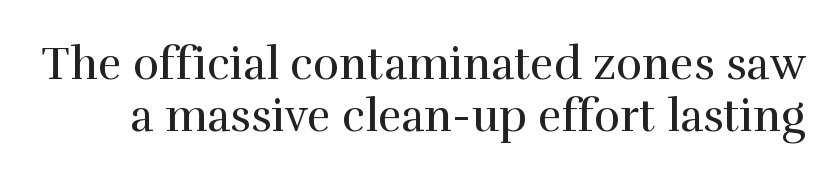
The image shows 45 px regular-weight serif type, upright; set line spacing 1.16x, normal letter spacing, not underlined; a medium x-height.
